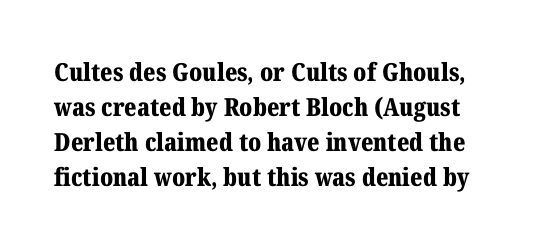
Q: Is the text bold? A: Yes.
Q: Is the text italic (slanted)? A: No, it is upright.
Q: Is the text underlined? A: No.
Q: Is the spacing between letters normal or unusually wide? A: Normal.
Q: Is the spacing between lines tight, normal or loose? A: Normal.
